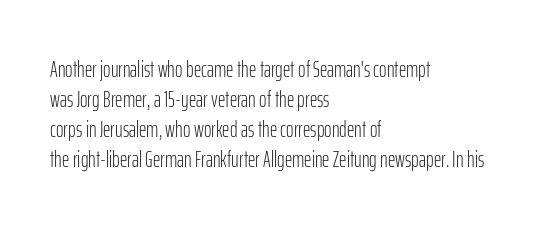
The image shows 23 px text type, upright; set left-aligned, normal line spacing (1.31x), normal letter spacing, not underlined.
